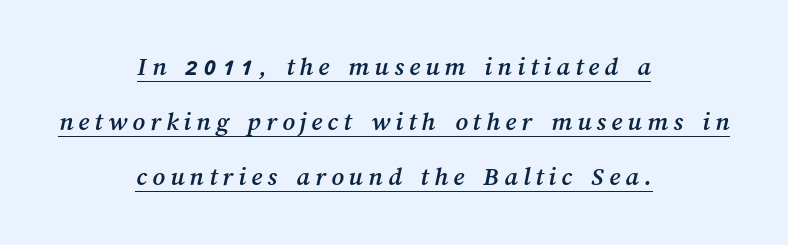
{"underline": "yes", "align": "center", "line_spacing": "loose", "line_spacing_ratio": 2.04, "glyph_px": 27}
